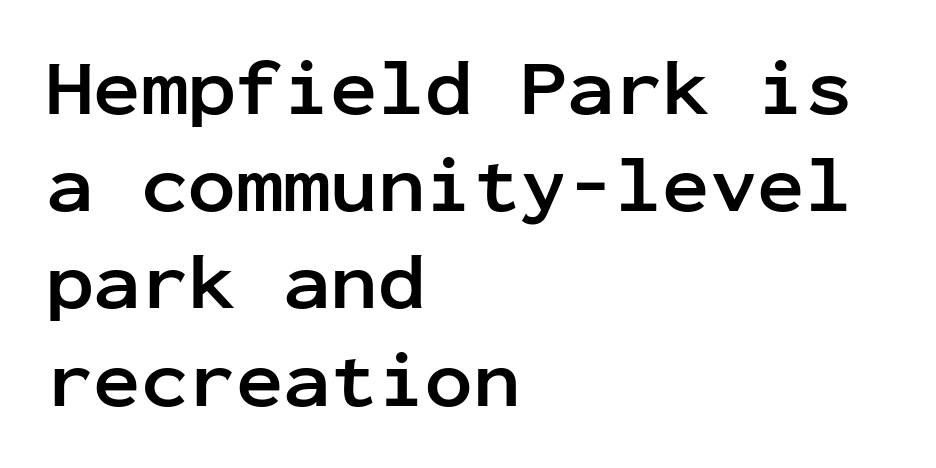
The image shows 79 px semibold sans-serif type, upright, monospaced; set left-aligned, line spacing 1.23x, normal letter spacing, not underlined; low stroke contrast and a medium x-height.
